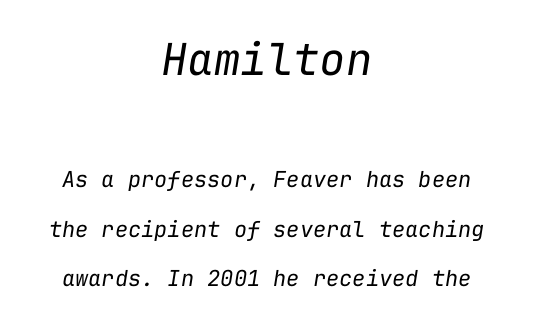
The image shows 44 px regular-weight type, italic (leaning right), monospaced; set centered, loose line spacing (2.25x), normal letter spacing, not underlined; the first (top) block is 2.0x larger; low stroke contrast and a medium x-height.
